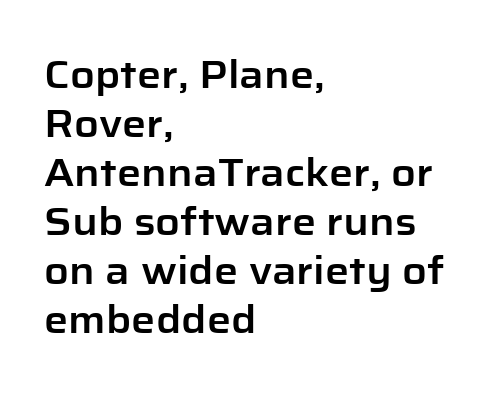
{"serif": "no", "italic": "no", "width": "normal", "stroke_contrast": "low", "x_height": "medium", "monospaced": "no", "underline": "no", "align": "left", "line_spacing": "normal", "line_spacing_ratio": 1.29, "letter_spacing": "normal", "letter_spacing_em": 0.0, "glyph_px": 38}
